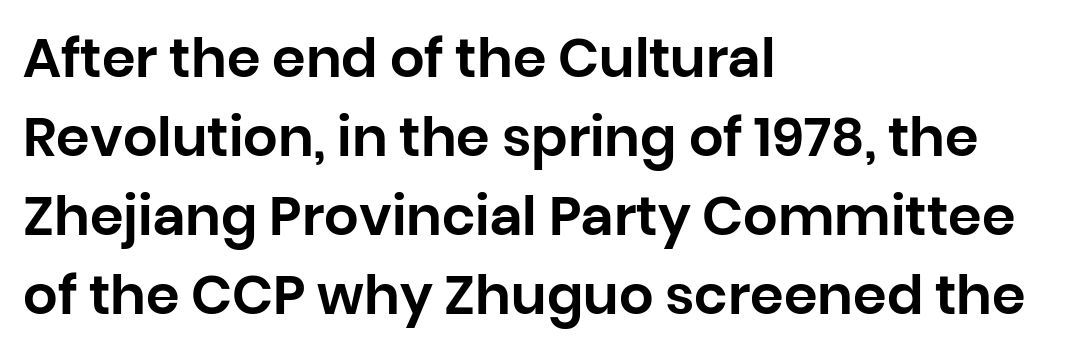
Is the block centered? No — it sits flush against the left margin. Do the characters align in a grid? No, the font is proportional. Letters rest on an invisible, unmarked baseline. The specimen reads as upright at a glance. Honestly, the row spacing looks completely unremarkable. Font category for this specimen: sans-serif.
